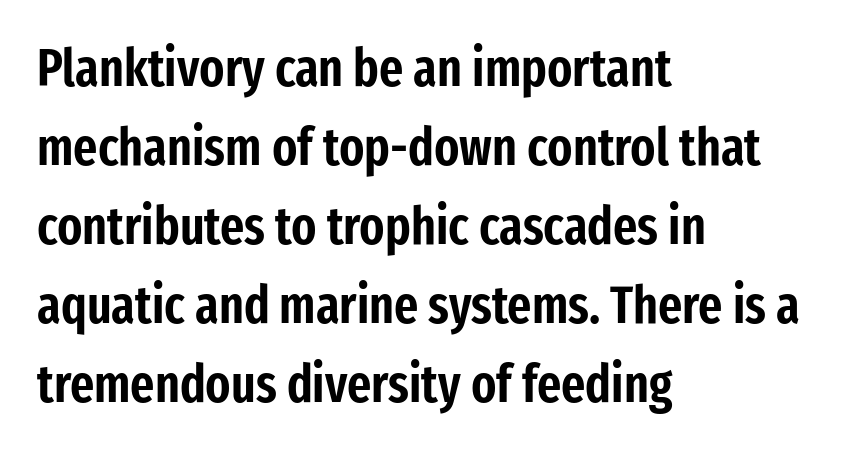
{"serif": "no", "italic": "no", "width": "condensed", "stroke_contrast": "low", "x_height": "medium", "monospaced": "no", "underline": "no", "align": "left", "line_spacing": "normal", "line_spacing_ratio": 1.52, "letter_spacing": "normal", "letter_spacing_em": 0.0, "glyph_px": 52}
